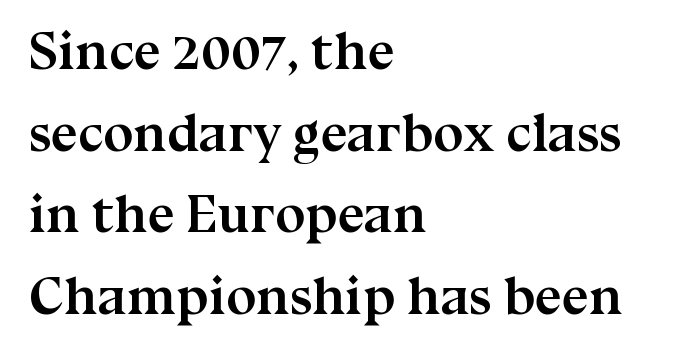
The font is running at its bold setting. Every row of glyphs begins at an identical x-position on the left. Compared with typical paragraphs, the rows here are spaced about the same. Note the varied advance widths — an 'i' is clearly narrower than an 'm'. What stands out about the letter spacing? Nothing — it is the standard amount. Does the type have serifs? Yes, each stem ends in a small foot.
